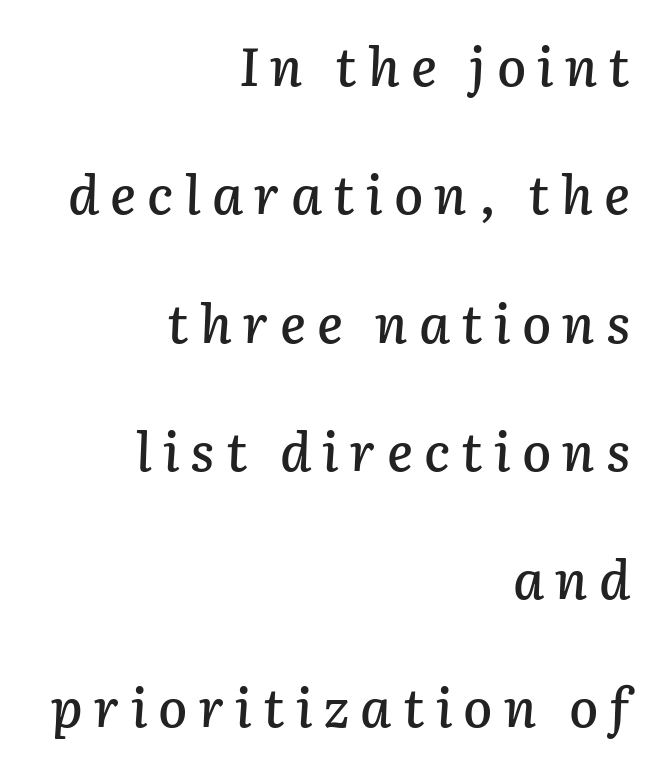
Q: Is the text italic (slanted)? A: Yes, it leans right by about 2 degrees.
Q: Is the text underlined? A: No.
Q: How is the paragraph aligned? A: Right-aligned.
Q: Is the spacing between letters normal or unusually wide? A: Unusually wide.
Q: Is the spacing between lines tight, normal or loose? A: Loose.
Q: Width (condensed, normal, or wide)? A: Normal.
Q: Stroke contrast? A: Low.
Q: x-height? A: Medium.
Q: Monospaced? A: No.
